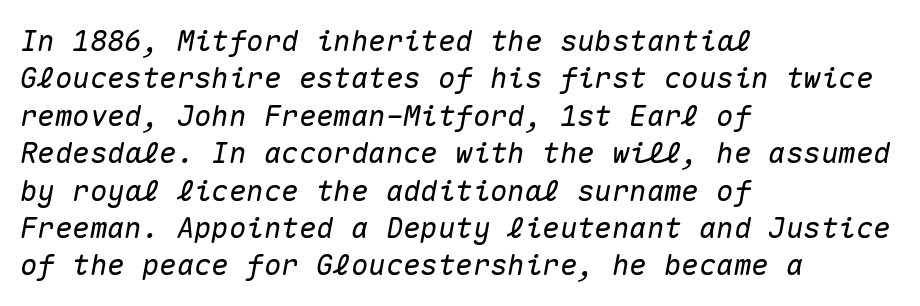
Q: Is the text italic (slanted)? A: Yes, it leans right by about 10 degrees.
Q: Is the text underlined? A: No.
Q: How is the paragraph aligned? A: Left-aligned.
Q: Is the spacing between letters normal or unusually wide? A: Normal.
Q: Is the spacing between lines tight, normal or loose? A: Normal.
Q: Width (condensed, normal, or wide)? A: Normal.
Q: Stroke contrast? A: Medium.
Q: x-height? A: Medium.
Q: Monospaced? A: Yes.
